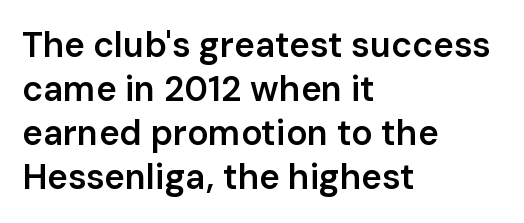
The face used here is a semibold: visibly heavier than regular, lighter than bold. Vertical strokes here are truly vertical. The rendering shows plain stroke endings on the letterforms — a sans-serif design. Regarding leading, the lines here are spaced in the standard way. The face used here is proportionally spaced, like ordinary book or web type.
